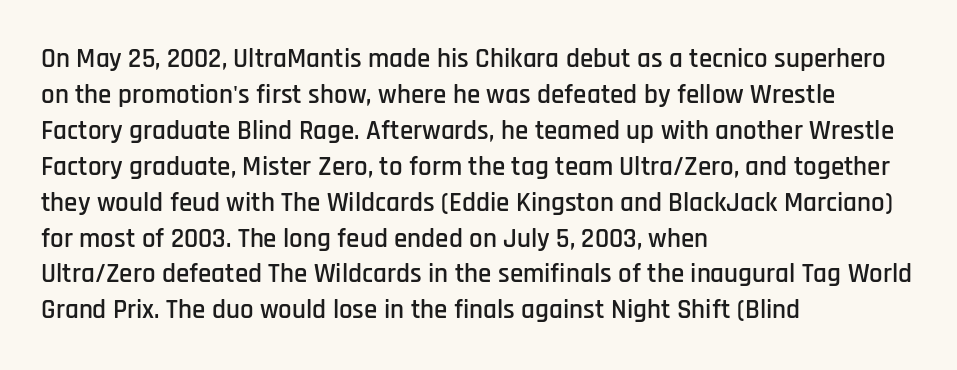
Vertically, the passage feels balanced, rows spaced as you'd expect. The face used here is rendered with its standard letterfit. The words here are not underlined. Posture: straight, roman, zero tilt.
